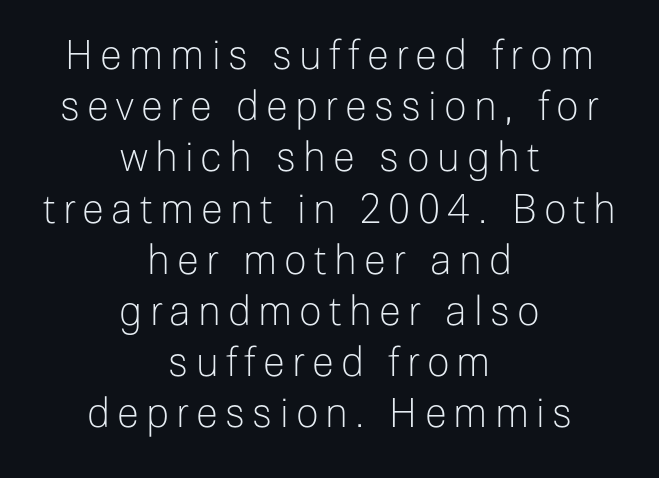
{"serif": "no", "italic": "no", "bold": "no", "weight": "light", "width": "normal", "stroke_contrast": "low", "x_height": "medium", "monospaced": "no", "underline": "no", "align": "center", "line_spacing": "normal", "line_spacing_ratio": 1.28, "glyph_px": 40}
